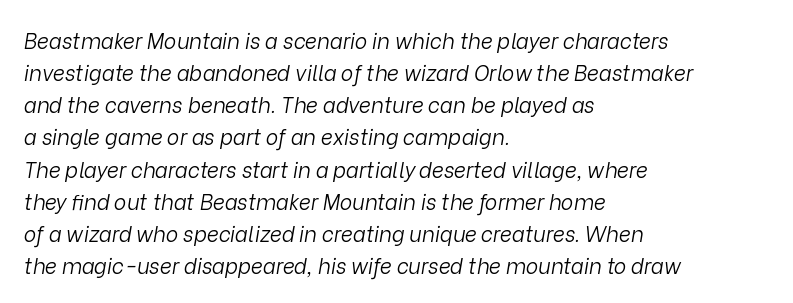
{"italic": "yes", "lean": "right", "slant_degrees": 9, "bold": "no", "underline": "no", "align": "left", "line_spacing": "normal", "line_spacing_ratio": 1.53, "letter_spacing": "normal", "letter_spacing_em": 0.0, "glyph_px": 21}
